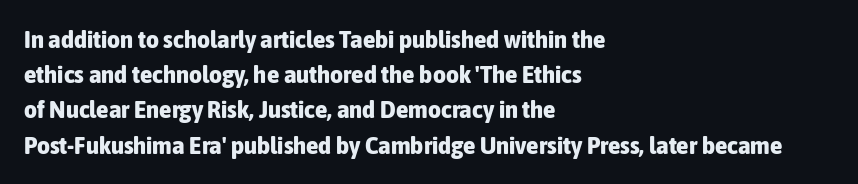
The image shows 25 px bold type, upright; set left-aligned, normal line spacing (1.41x), normal letter spacing, not underlined.
